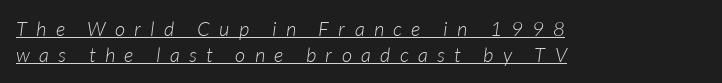
{"italic": "yes", "lean": "right", "slant_degrees": 7, "bold": "no", "underline": "yes", "align": "left", "line_spacing": "normal", "line_spacing_ratio": 1.29, "letter_spacing": "wide", "letter_spacing_em": 0.47, "glyph_px": 20}
